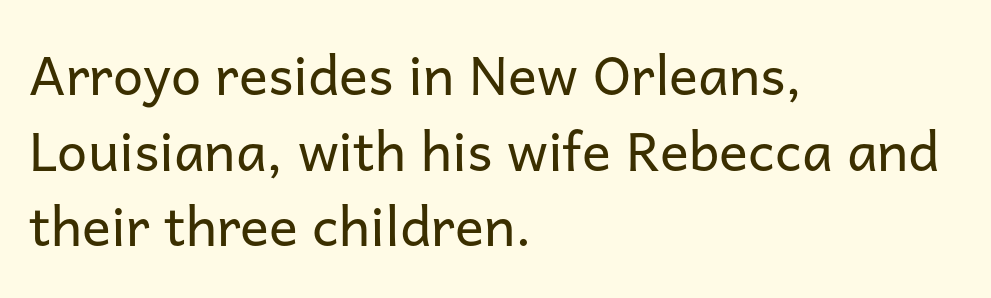
Q: Is the text bold? A: No.
Q: Is the text italic (slanted)? A: No, it is upright.
Q: Is the typeface a serif or a sans-serif typeface? A: Sans-serif.
Q: Is the text underlined? A: No.
Q: How is the paragraph aligned? A: Left-aligned.
Q: Is the spacing between letters normal or unusually wide? A: Normal.
Q: Is the spacing between lines tight, normal or loose? A: Normal.
Q: Width (condensed, normal, or wide)? A: Normal.
Q: Stroke contrast? A: Low.
Q: x-height? A: Medium.
Q: Monospaced? A: No.
